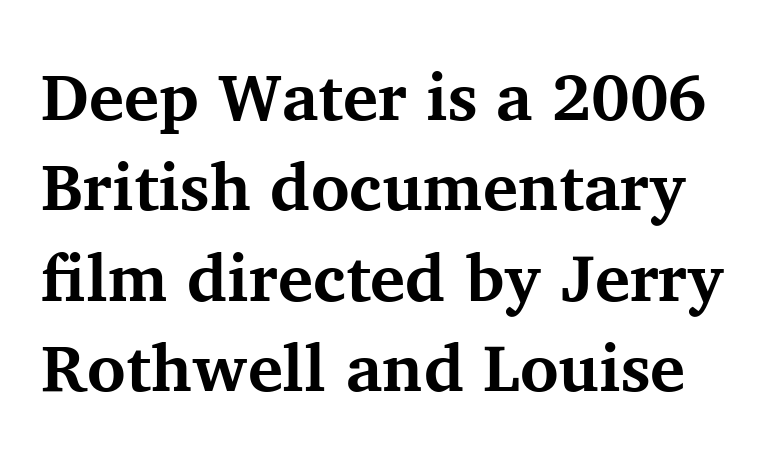
The image shows 66 px bold serif type, upright; set normal line spacing (1.37x), normal letter spacing, not underlined; medium stroke contrast and a medium x-height.
